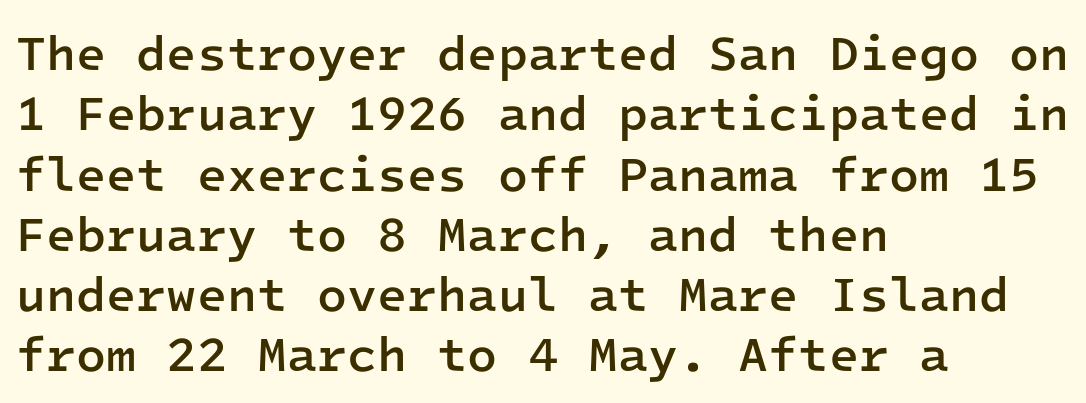
{"serif": "no", "italic": "no", "bold": "semi", "weight": "semibold", "width": "normal", "stroke_contrast": "low", "x_height": "medium", "monospaced": "yes", "underline": "no", "align": "left", "line_spacing_ratio": 1.23, "letter_spacing": "normal", "letter_spacing_em": 0.0, "glyph_px": 49}
